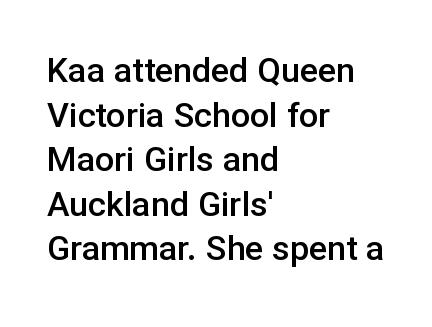
Q: Is the text bold? A: Semi-bold.
Q: Is the text italic (slanted)? A: No, it is upright.
Q: Is the typeface a serif or a sans-serif typeface? A: Sans-serif.
Q: Is the text underlined? A: No.
Q: How is the paragraph aligned? A: Left-aligned.
Q: Is the spacing between letters normal or unusually wide? A: Normal.
Q: Is the spacing between lines tight, normal or loose? A: Normal.
Q: Width (condensed, normal, or wide)? A: Normal.
Q: Stroke contrast? A: Low.
Q: x-height? A: Medium.
Q: Monospaced? A: No.
